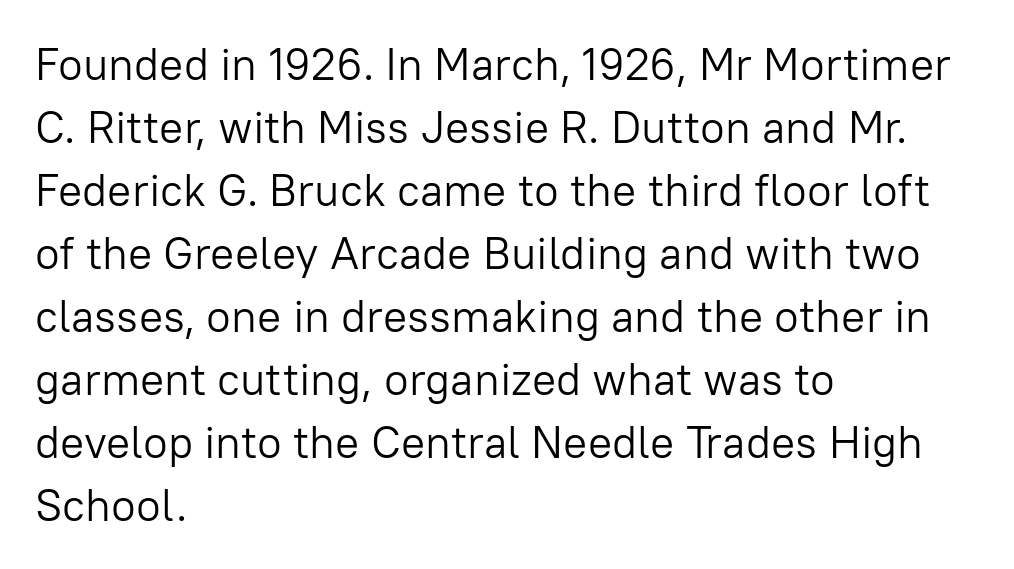
Q: Is the text bold? A: No.
Q: Is the text italic (slanted)? A: No, it is upright.
Q: Is the typeface a serif or a sans-serif typeface? A: Sans-serif.
Q: Is the text underlined? A: No.
Q: How is the paragraph aligned? A: Left-aligned.
Q: Is the spacing between letters normal or unusually wide? A: Normal.
Q: Is the spacing between lines tight, normal or loose? A: Normal.
Q: Width (condensed, normal, or wide)? A: Normal.
Q: Stroke contrast? A: Low.
Q: x-height? A: Medium.
Q: Monospaced? A: No.
